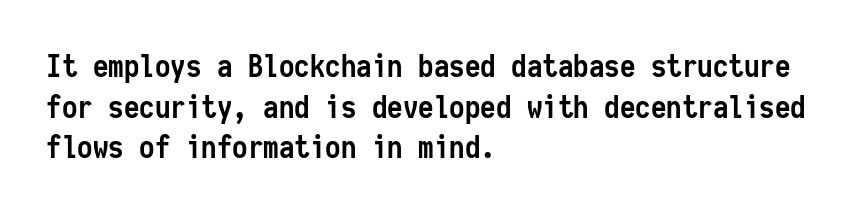
{"serif": "no", "italic": "no", "bold": "yes", "weight": "semibold", "width": "condensed", "stroke_contrast": "low", "x_height": "medium", "monospaced": "yes", "underline": "no", "align": "left", "line_spacing": "normal", "line_spacing_ratio": 1.31, "letter_spacing": "normal", "letter_spacing_em": 0.0, "glyph_px": 31}
